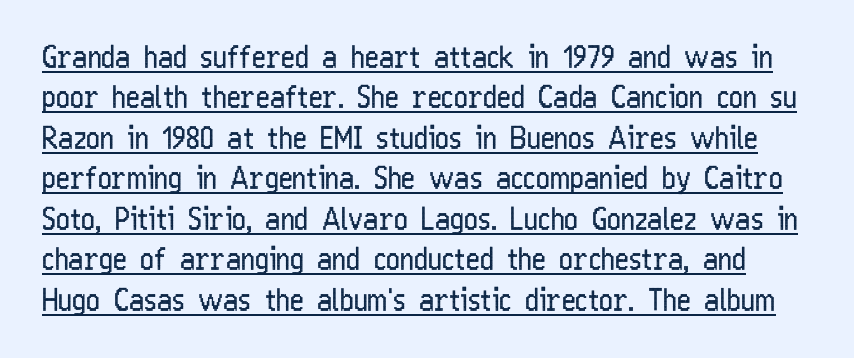
{"serif": "no", "italic": "no", "bold": "no", "weight": "regular", "width": "condensed", "stroke_contrast": "low", "x_height": "medium", "monospaced": "no", "underline": "yes", "line_spacing": "normal", "line_spacing_ratio": 1.35, "letter_spacing": "normal", "letter_spacing_em": 0.0, "glyph_px": 30}
